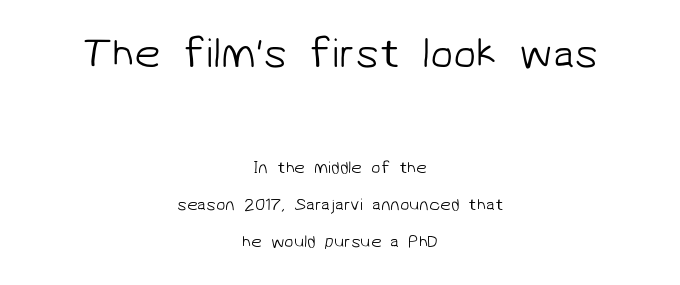
The image shows 42 px light sans-serif type; set centered, loose line spacing (2.19x), normal letter spacing, not underlined; the first (top) block is 2.47x larger; low stroke contrast and a medium x-height.
